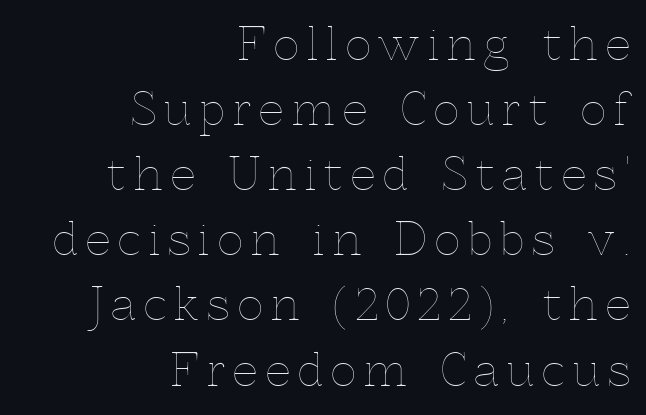
{"italic": "no", "bold": "no", "weight": "thin", "width": "normal", "x_height": "medium", "monospaced": "no", "underline": "no", "align": "right", "line_spacing": "normal", "line_spacing_ratio": 1.48, "glyph_px": 44}
